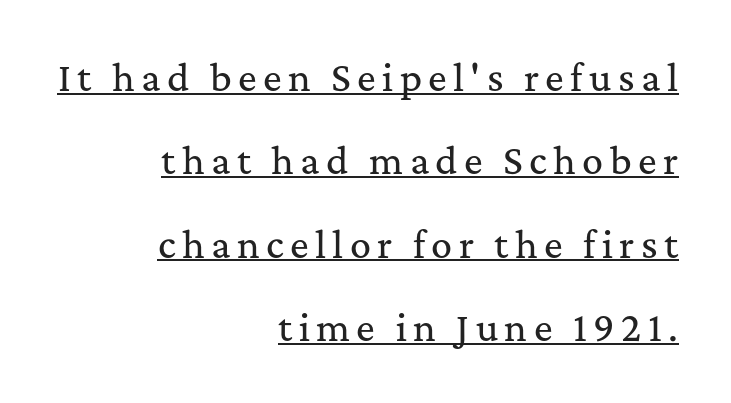
Q: Is the text italic (slanted)? A: No, it is upright.
Q: Is the typeface a serif or a sans-serif typeface? A: Serif.
Q: Is the text underlined? A: Yes.
Q: How is the paragraph aligned? A: Right-aligned.
Q: Is the spacing between lines tight, normal or loose? A: Loose.
Q: Width (condensed, normal, or wide)? A: Normal.
Q: Stroke contrast? A: Medium.
Q: x-height? A: Medium.
Q: Monospaced? A: No.
